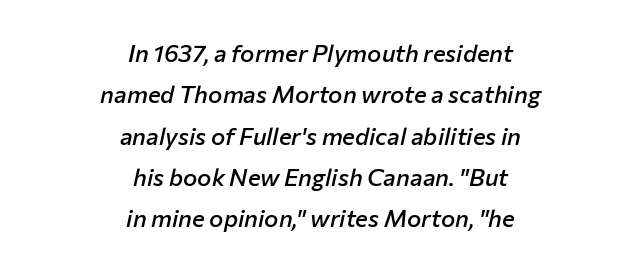
The passage shown is semibold, sitting just below true bold. Descenders are the only things crossing below the line. A typesetter would mark this as italic. Standard letterfit; no display-style spreading of the glyphs. Does the copy run flush right? No — it is centered line by line.
